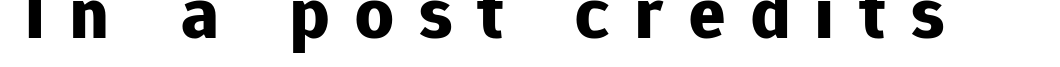
Q: Is the text bold? A: Yes.
Q: Is the text italic (slanted)? A: No, it is upright.
Q: Is the typeface a serif or a sans-serif typeface? A: Sans-serif.
Q: Is the text underlined? A: No.
Q: Is the spacing between letters normal or unusually wide? A: Unusually wide.
Q: Width (condensed, normal, or wide)? A: Normal.
Q: Stroke contrast? A: Low.
Q: x-height? A: Medium.
Q: Monospaced? A: No.
